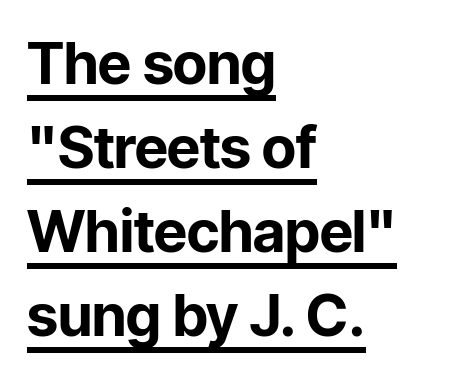
{"serif": "no", "italic": "no", "bold": "yes", "weight": "bold", "width": "normal", "stroke_contrast": "low", "x_height": "medium", "monospaced": "no", "underline": "yes", "align": "left", "line_spacing": "normal", "line_spacing_ratio": 1.45, "letter_spacing": "normal", "letter_spacing_em": 0.0, "glyph_px": 58}
